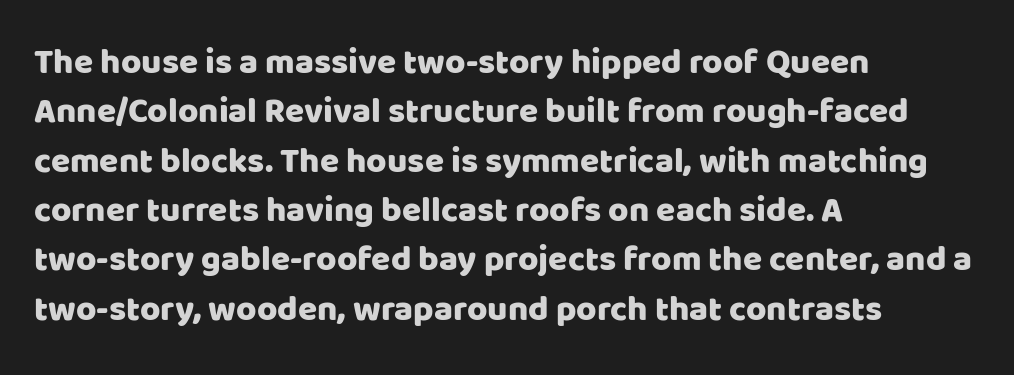
Rule under the text: the space is simply empty. The letters carry no serifs — their stems end cleanly without finishing strokes. The typesetter chose a ragged-right arrangement here. A normal amount of white space separates one row of letters from the next. Posture: vertical.
